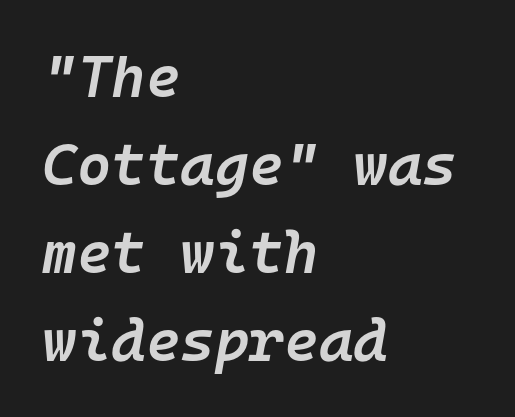
Q: Is the text bold? A: Semi-bold.
Q: Is the text italic (slanted)? A: Yes, it leans right by about 10 degrees.
Q: Is the text underlined? A: No.
Q: How is the paragraph aligned? A: Left-aligned.
Q: Is the spacing between letters normal or unusually wide? A: Normal.
Q: Is the spacing between lines tight, normal or loose? A: Normal.
Q: Width (condensed, normal, or wide)? A: Normal.
Q: Stroke contrast? A: Low.
Q: x-height? A: Medium.
Q: Monospaced? A: Yes.
